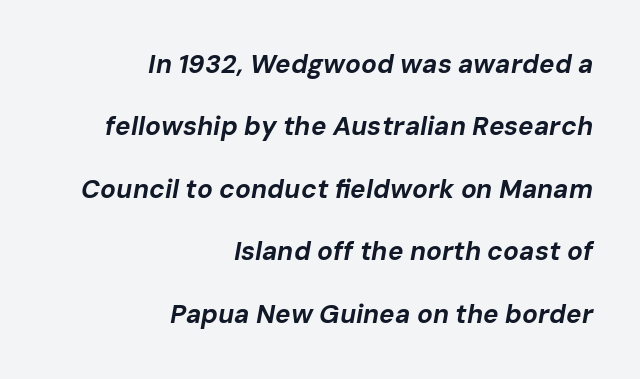
Q: Is the text bold? A: Yes.
Q: Is the text italic (slanted)? A: Yes, it leans right by about 10 degrees.
Q: Is the text underlined? A: No.
Q: How is the paragraph aligned? A: Right-aligned.
Q: Is the spacing between letters normal or unusually wide? A: Normal.
Q: Is the spacing between lines tight, normal or loose? A: Loose.
